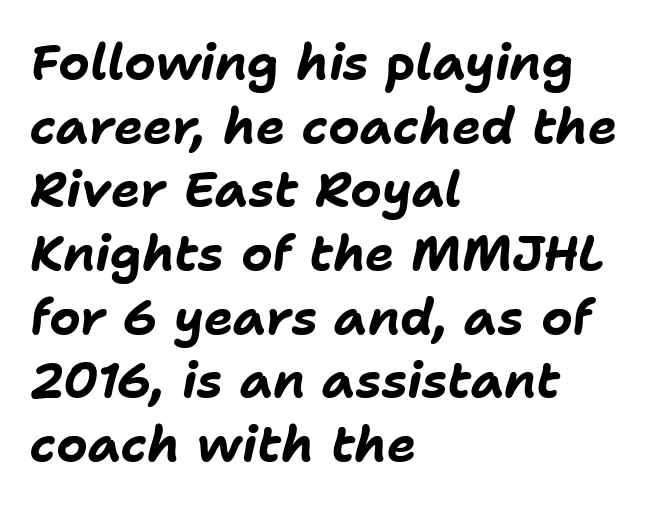
The image shows 49 px bold type, italic (leaning right); set left-aligned, normal line spacing (1.3x), normal letter spacing, not underlined; low stroke contrast and a medium x-height.
